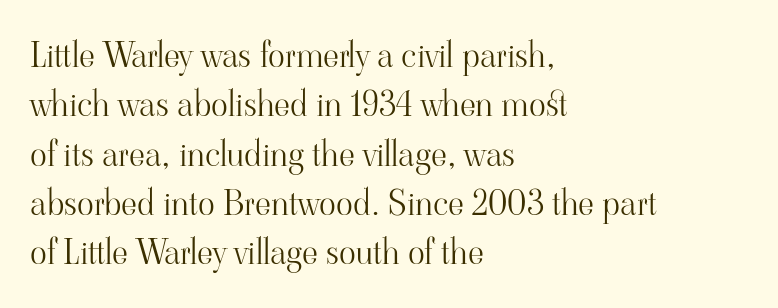
The image shows 35 px light serif type, upright; set left-aligned, normal line spacing (1.41x), normal letter spacing, not underlined; high stroke contrast and a small x-height.
